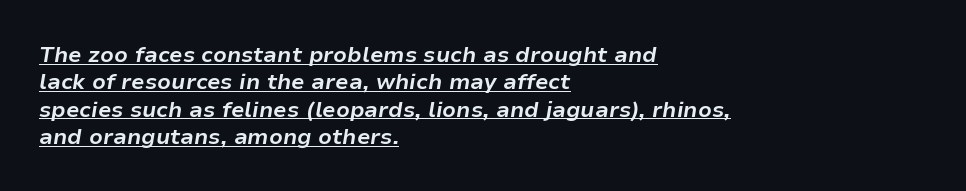
Q: Is the text bold? A: Yes.
Q: Is the text italic (slanted)? A: Yes, it leans right by about 9 degrees.
Q: Is the text underlined? A: Yes.
Q: How is the paragraph aligned? A: Left-aligned.
Q: Is the spacing between letters normal or unusually wide? A: Normal.
